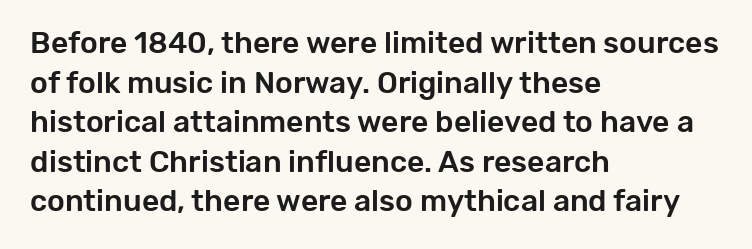
{"serif": "no", "italic": "no", "width": "normal", "stroke_contrast": "low", "x_height": "medium", "monospaced": "no", "underline": "no", "align": "left", "line_spacing": "normal", "line_spacing_ratio": 1.32, "letter_spacing": "normal", "letter_spacing_em": 0.0, "glyph_px": 30}
